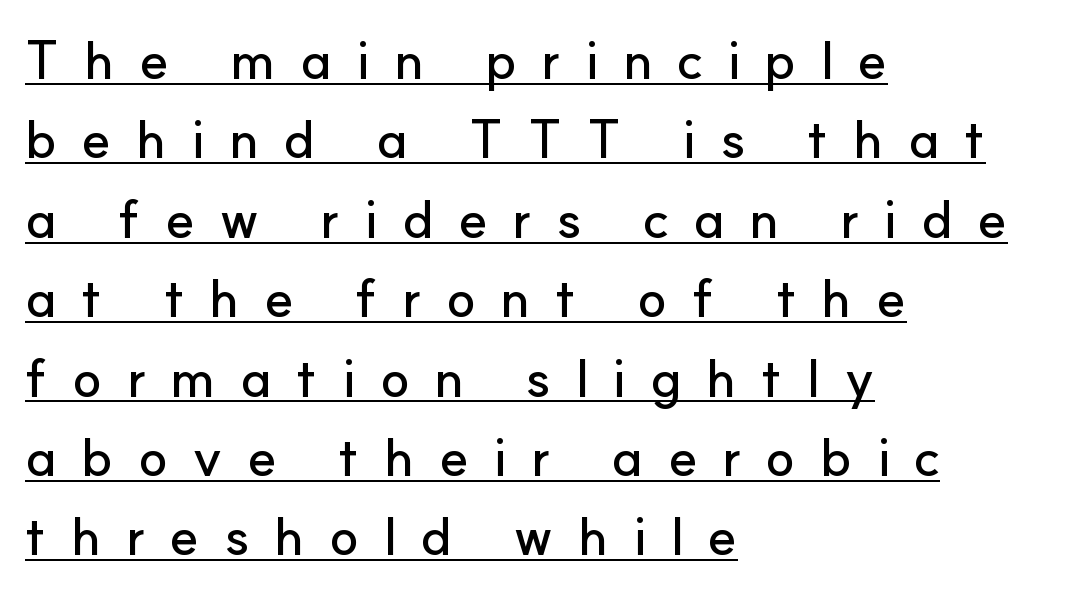
Casual observation: everything's shoved over to the left. No feet cap the strokes, marking this as sans-serif type. Underlining? Definitely there. Spacing verdict: proportional, widths tailored to each character. Horizontal bands of white between lines are of average thickness.
